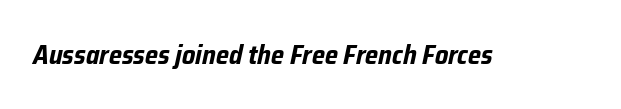
The image shows 27 px bold type, italic (leaning right); set normal letter spacing, not underlined.
